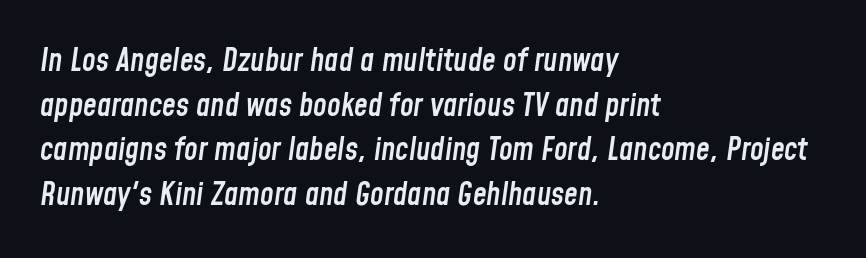
{"italic": "yes", "lean": "right", "slant_degrees": 8, "bold": "semi", "weight": "semibold", "width": "condensed", "stroke_contrast": "low", "x_height": "medium", "monospaced": "no", "underline": "no", "align": "left", "line_spacing": "normal", "line_spacing_ratio": 1.44, "letter_spacing": "normal", "letter_spacing_em": 0.0, "glyph_px": 31}
